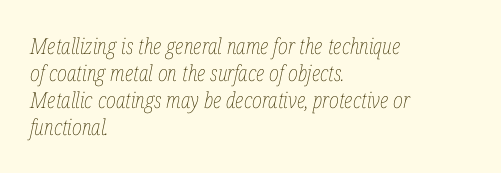
{"italic": "yes", "lean": "right", "slant_degrees": 12, "bold": "no", "underline": "no", "align": "left", "line_spacing_ratio": 1.23, "letter_spacing": "normal", "letter_spacing_em": 0.0, "glyph_px": 22}
